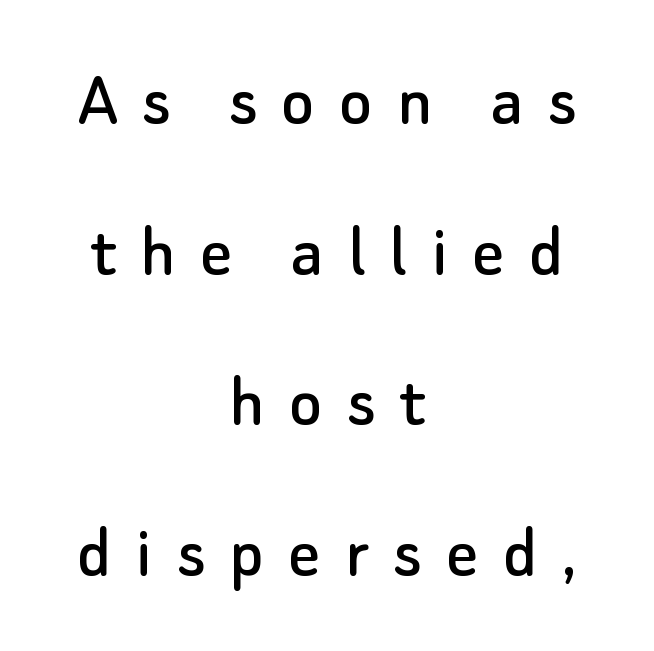
The image shows 78 px sans-serif type, upright; set centered, loose line spacing (1.93x), unusually wide letter spacing (+0.31 em), not underlined; low stroke contrast and a small x-height.
